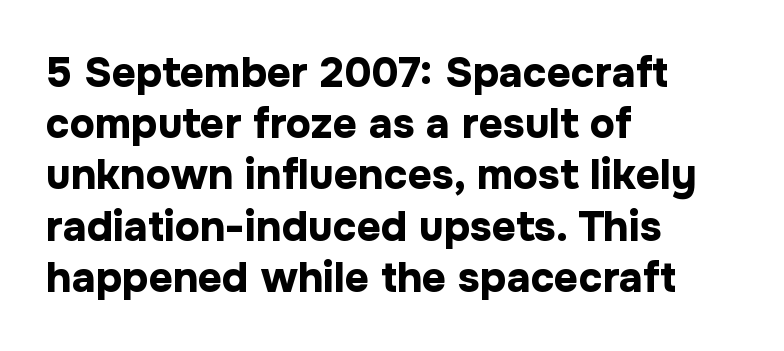
The image shows 42 px bold sans-serif type, upright; set left-aligned, line spacing 1.22x, normal letter spacing, not underlined; low stroke contrast and a medium x-height.
